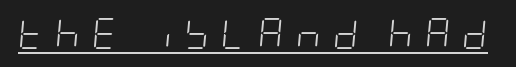
{"italic": "yes", "lean": "right", "slant_degrees": 5, "bold": "no", "weight": "light", "width": "condensed", "stroke_contrast": "low", "x_height": "large", "underline": "yes", "letter_spacing": "wide", "letter_spacing_em": 0.38, "glyph_px": 31}
